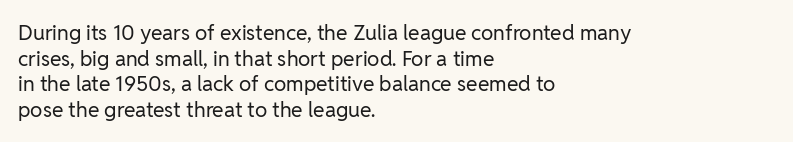
Does extra space separate the letters? No, they use regular spacing. The passage is arranged the way most books set body copy — flush left. The area under the type is left untouched. The face looks like a standard text weight, possibly lighter. Notice how the stems are strictly vertical — no italics here.
